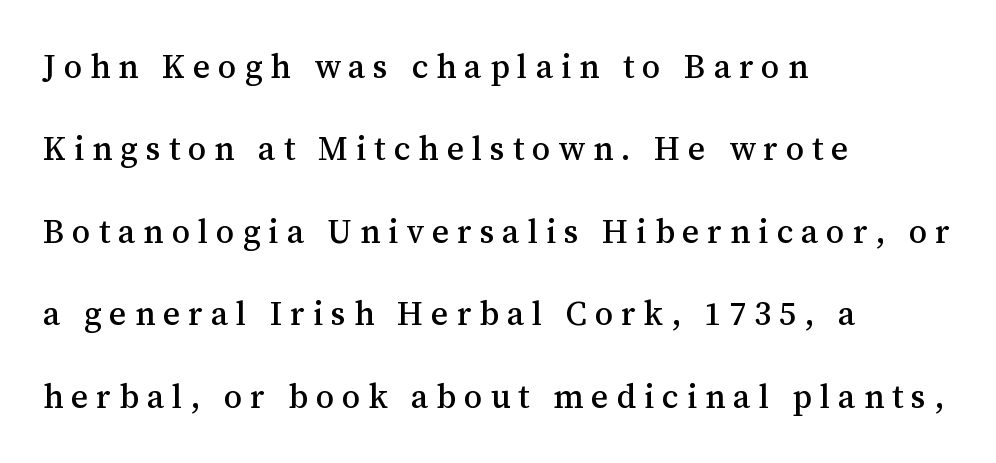
Q: Is the text italic (slanted)? A: No, it is upright.
Q: Is the typeface a serif or a sans-serif typeface? A: Serif.
Q: Is the text underlined? A: No.
Q: How is the paragraph aligned? A: Left-aligned.
Q: Is the spacing between letters normal or unusually wide? A: Unusually wide.
Q: Is the spacing between lines tight, normal or loose? A: Loose.
Q: Width (condensed, normal, or wide)? A: Normal.
Q: Stroke contrast? A: Medium.
Q: x-height? A: Medium.
Q: Monospaced? A: No.
